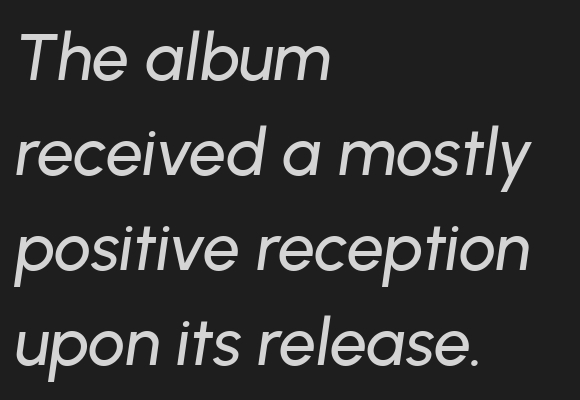
Q: Is the text italic (slanted)? A: Yes, it leans right by about 8 degrees.
Q: Is the text underlined? A: No.
Q: How is the paragraph aligned? A: Left-aligned.
Q: Is the spacing between letters normal or unusually wide? A: Normal.
Q: Is the spacing between lines tight, normal or loose? A: Normal.
Q: Width (condensed, normal, or wide)? A: Normal.
Q: Stroke contrast? A: Low.
Q: x-height? A: Medium.
Q: Monospaced? A: No.
